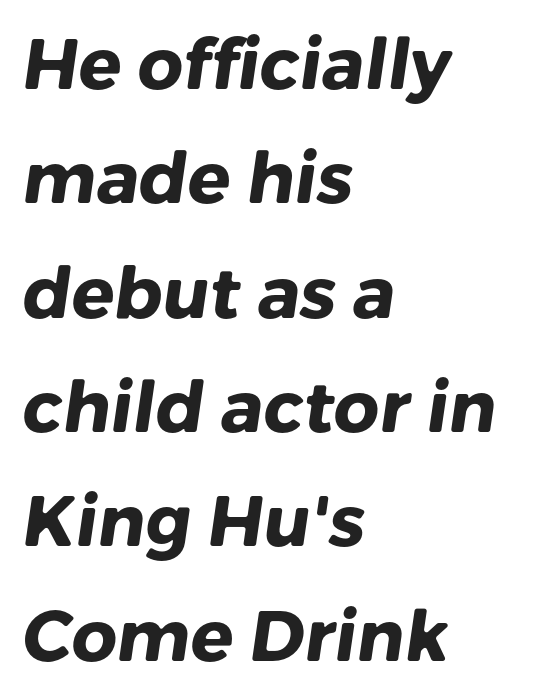
Proportional: the letters do not fall into vertical columns. The paragraph has a hard left edge and a soft right edge. Honestly, the row spacing looks completely unremarkable. Letters rest on an invisible, unmarked baseline. Serif or sans? Sans — the stroke terminals are bare.
